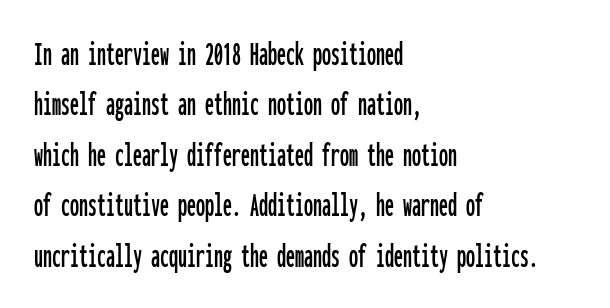
The image shows 36 px condensed sans-serif type, upright, monospaced; set left-aligned, normal line spacing (1.4x), normal letter spacing, not underlined; low stroke contrast and a medium x-height.
